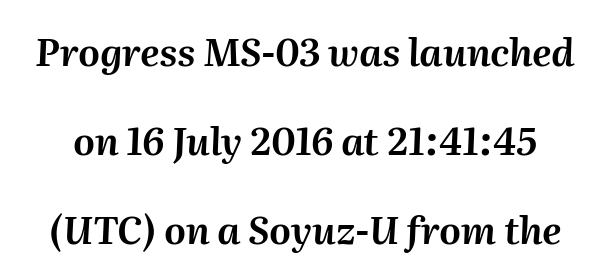
The image shows 38 px text type, italic (leaning right); set loose line spacing (2.34x), normal letter spacing, not underlined; medium stroke contrast and a medium x-height.
